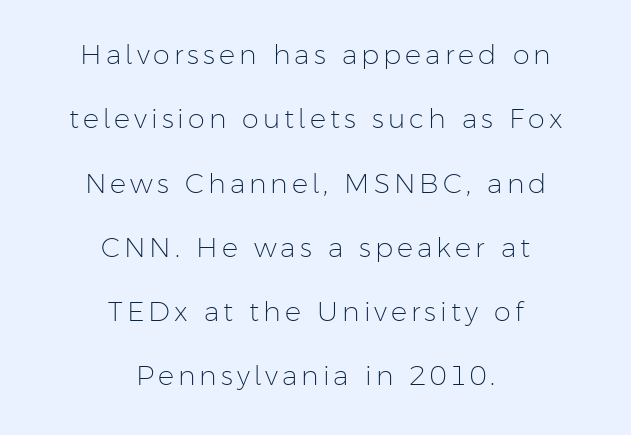
Q: Is the text bold? A: No.
Q: Is the text italic (slanted)? A: No, it is upright.
Q: Is the text underlined? A: No.
Q: How is the paragraph aligned? A: Centered.
Q: Is the spacing between lines tight, normal or loose? A: Loose.
